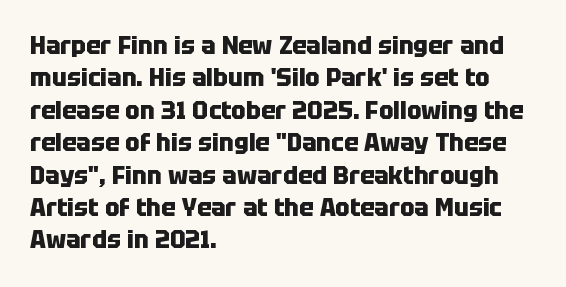
{"italic": "no", "bold": "yes", "underline": "no", "align": "left", "line_spacing": "normal", "line_spacing_ratio": 1.35, "letter_spacing": "normal", "letter_spacing_em": 0.0, "glyph_px": 24}
